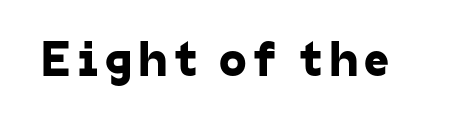
Q: Is the typeface a serif or a sans-serif typeface? A: Sans-serif.
Q: Is the text underlined? A: No.
Q: Width (condensed, normal, or wide)? A: Normal.
Q: Stroke contrast? A: Low.
Q: x-height? A: Medium.
Q: Monospaced? A: No.
